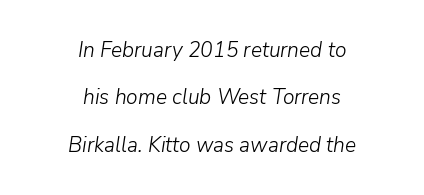
Q: Is the text bold? A: No.
Q: Is the text italic (slanted)? A: Yes, it leans right by about 9 degrees.
Q: Is the text underlined? A: No.
Q: How is the paragraph aligned? A: Centered.
Q: Is the spacing between letters normal or unusually wide? A: Normal.
Q: Is the spacing between lines tight, normal or loose? A: Loose.
